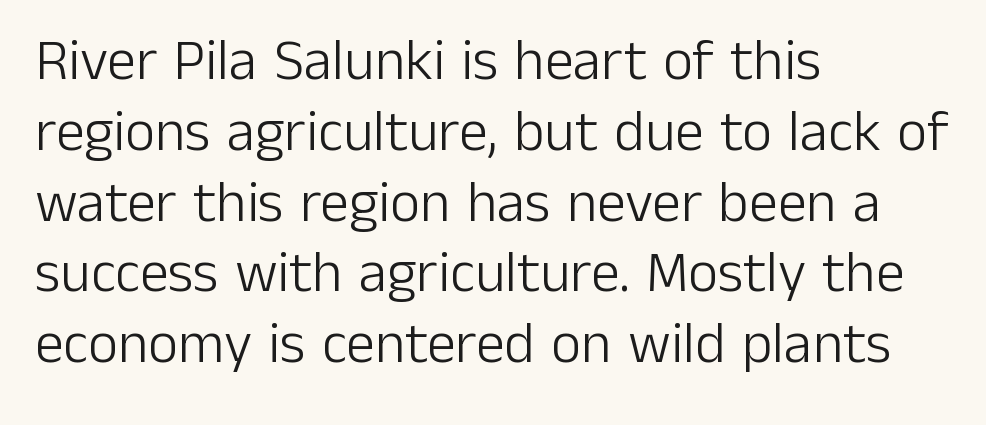
The image shows 58 px light sans-serif type, upright; set left-aligned, line spacing 1.22x, normal letter spacing, not underlined; low stroke contrast and a medium x-height.
